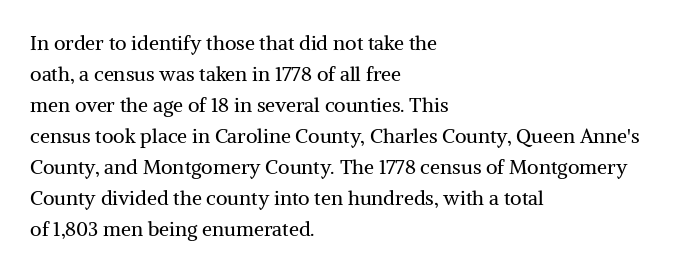
The face looks like a standard text weight, possibly lighter. The type is set solid horizontally, with unmodified tracking. The lettering stays uniformly vertical, giving the passage a roman look. Leading: standard. Casual observation: everything's shoved over to the left.
